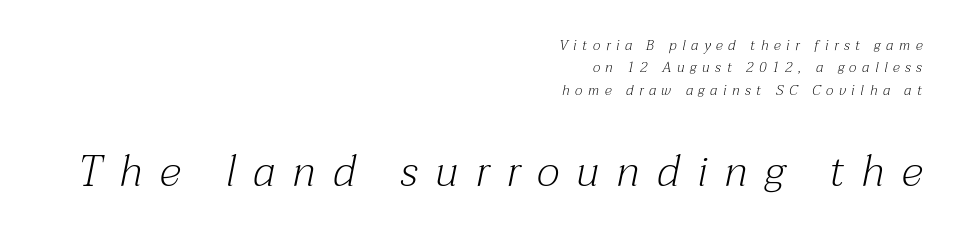
{"serif": "yes", "italic": "yes", "lean": "right", "slant_degrees": 12, "bold": "no", "weight": "light", "width": "normal", "stroke_contrast": "medium", "x_height": "medium", "monospaced": "no", "underline": "no", "align": "right", "line_spacing": "normal", "line_spacing_ratio": 1.6, "letter_spacing": "wide", "letter_spacing_em": 0.4, "larger_block": "second", "size_ratio": 3.07, "glyph_px": 43}
